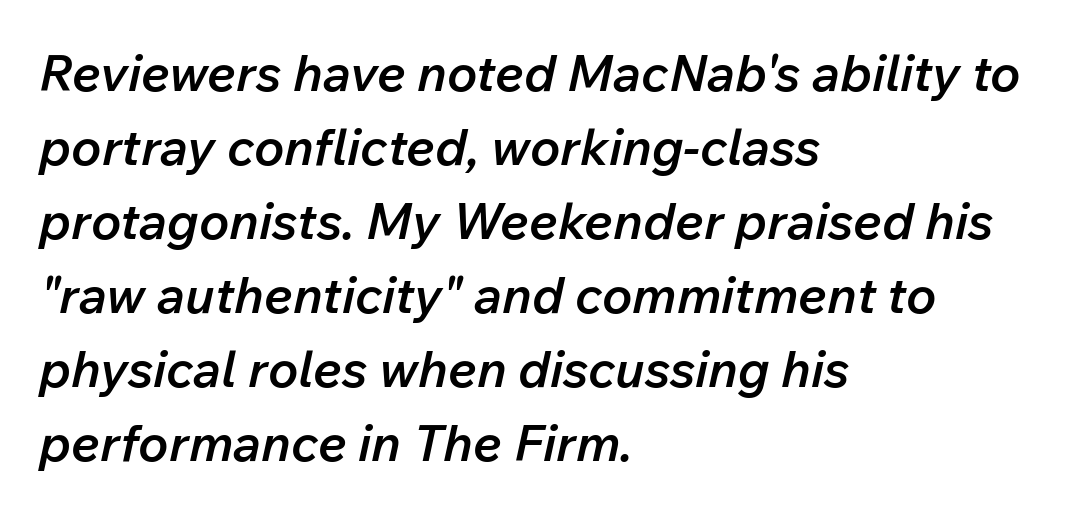
The image shows 51 px semibold type, italic (leaning right); set left-aligned, normal line spacing (1.45x), normal letter spacing, not underlined; low stroke contrast and a medium x-height.
